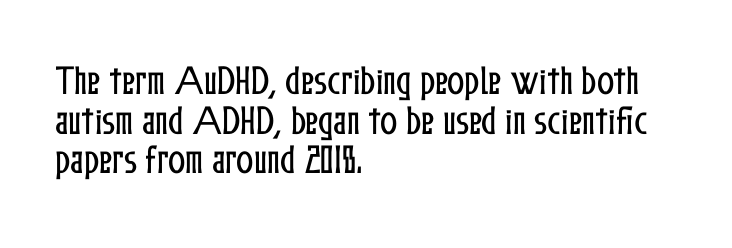
Q: Is the text italic (slanted)? A: No, it is upright.
Q: Is the text underlined? A: No.
Q: How is the paragraph aligned? A: Left-aligned.
Q: Is the spacing between letters normal or unusually wide? A: Normal.
Q: Width (condensed, normal, or wide)? A: Condensed.
Q: Stroke contrast? A: Low.
Q: x-height? A: Medium.
Q: Monospaced? A: No.
